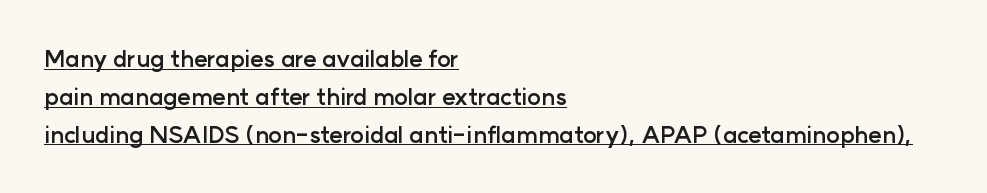
The image shows 23 px bold type, upright; set left-aligned, normal line spacing (1.65x), normal letter spacing, underlined.
